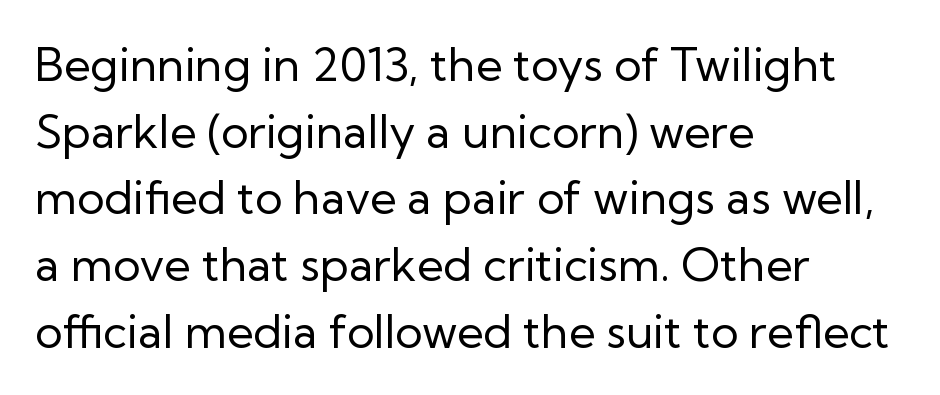
The specimen reads as upright at a glance. Each row of text sits above clean, open space. Typographically, this falls in the sans-serif category. Spacing verdict: proportional, widths tailored to each character.
